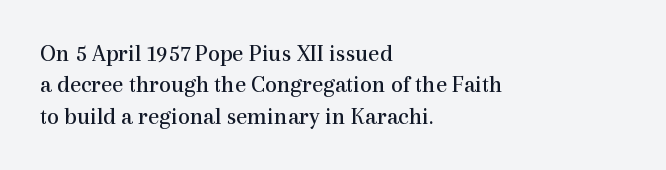
Q: Is the text bold? A: No.
Q: Is the text italic (slanted)? A: No, it is upright.
Q: Is the text underlined? A: No.
Q: How is the paragraph aligned? A: Left-aligned.
Q: Is the spacing between letters normal or unusually wide? A: Normal.
Q: Is the spacing between lines tight, normal or loose? A: Normal.
